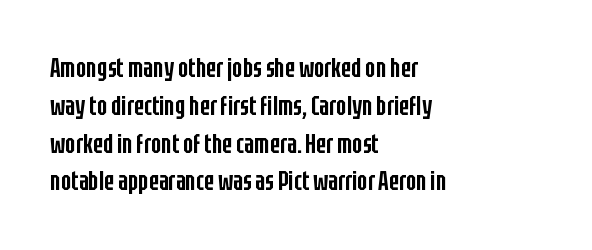
{"italic": "no", "bold": "semi", "underline": "no", "align": "left", "line_spacing": "normal", "line_spacing_ratio": 1.4, "letter_spacing": "normal", "letter_spacing_em": 0.0, "glyph_px": 27}
